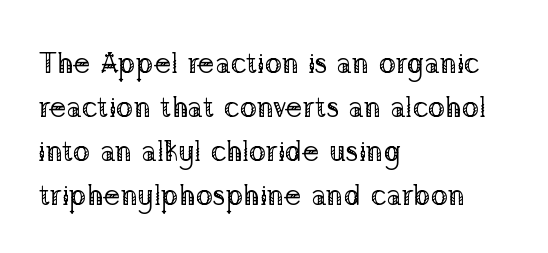
{"serif": "yes", "italic": "no", "bold": "no", "weight": "regular", "width": "normal", "stroke_contrast": "low", "x_height": "medium", "monospaced": "no", "underline": "no", "align": "left", "line_spacing": "normal", "line_spacing_ratio": 1.52, "letter_spacing": "normal", "letter_spacing_em": 0.0, "glyph_px": 29}
